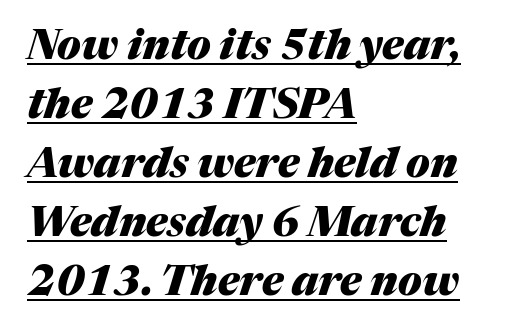
Q: Is the text bold? A: Yes.
Q: Is the text italic (slanted)? A: Yes, it leans right by about 17 degrees.
Q: Is the text underlined? A: Yes.
Q: How is the paragraph aligned? A: Left-aligned.
Q: Is the spacing between letters normal or unusually wide? A: Normal.
Q: Is the spacing between lines tight, normal or loose? A: Normal.
Q: Width (condensed, normal, or wide)? A: Normal.
Q: Stroke contrast? A: Medium.
Q: x-height? A: Medium.
Q: Monospaced? A: No.
